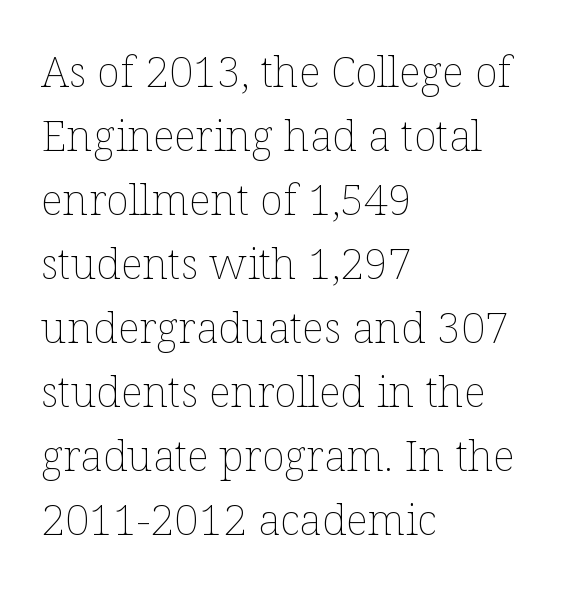
{"italic": "no", "bold": "no", "weight": "thin", "width": "normal", "stroke_contrast": "low", "x_height": "medium", "monospaced": "no", "underline": "no", "align": "left", "line_spacing": "normal", "line_spacing_ratio": 1.49, "letter_spacing": "normal", "letter_spacing_em": 0.0, "glyph_px": 43}
